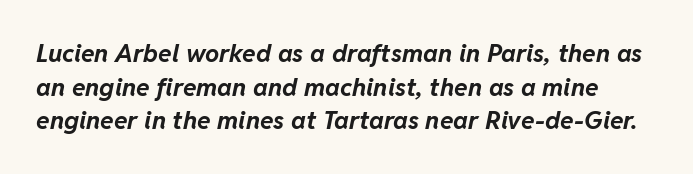
Compared with ordinary roman type, these characters are visibly tilted. The space directly below the letters is spotless. Inter-character spacing is left at the font's built-in metrics. Leading matches the norm, producing a regular column.
